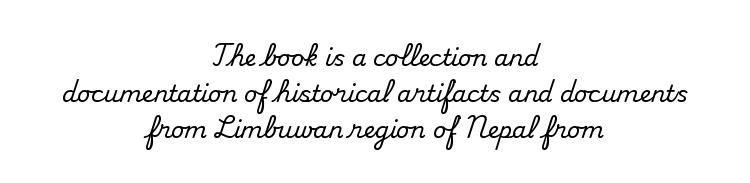
Q: Is the text italic (slanted)? A: Yes.
Q: Is the text underlined? A: No.
Q: How is the paragraph aligned? A: Centered.
Q: Is the spacing between letters normal or unusually wide? A: Normal.
Q: Is the spacing between lines tight, normal or loose? A: Normal.
